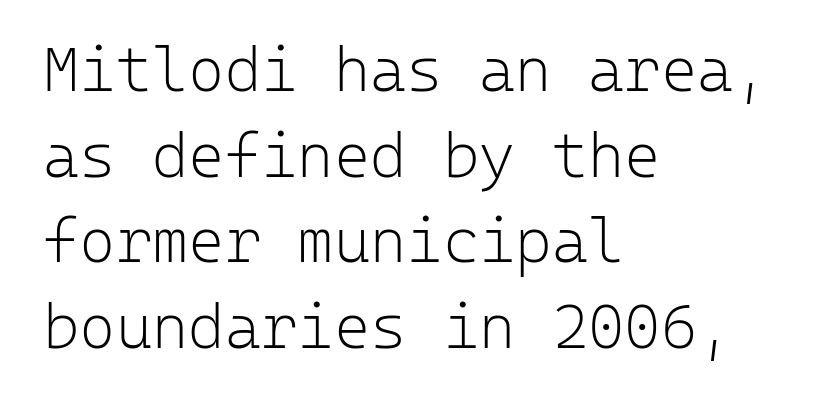
The face looks like a standard text weight, possibly lighter. A normal amount of white space separates one row of letters from the next. Nope, no serifs anywhere on these letters. Descenders hang freely into open space. These lines are set flush left with a ragged right edge. Looks like terminal output: every glyph gets an equal slot.
